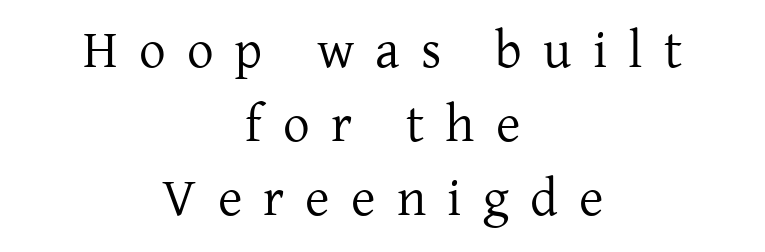
Q: Is the text bold? A: No.
Q: Is the text italic (slanted)? A: No, it is upright.
Q: Is the typeface a serif or a sans-serif typeface? A: Serif.
Q: Is the text underlined? A: No.
Q: How is the paragraph aligned? A: Centered.
Q: Is the spacing between letters normal or unusually wide? A: Unusually wide.
Q: Is the spacing between lines tight, normal or loose? A: Normal.
Q: Width (condensed, normal, or wide)? A: Normal.
Q: Stroke contrast? A: Low.
Q: x-height? A: Medium.
Q: Monospaced? A: No.
